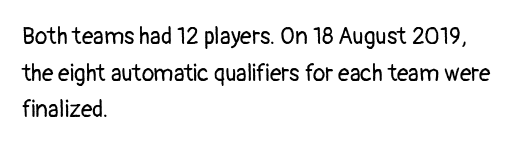
Notice how descenders clear the ascenders below comfortably — that's standard leading. Heft: none added — not bold. Posture: upright roman. The tracking reads as untouched default to a designer's eye. If you drew a ruler down the left edge, every line would touch it.
